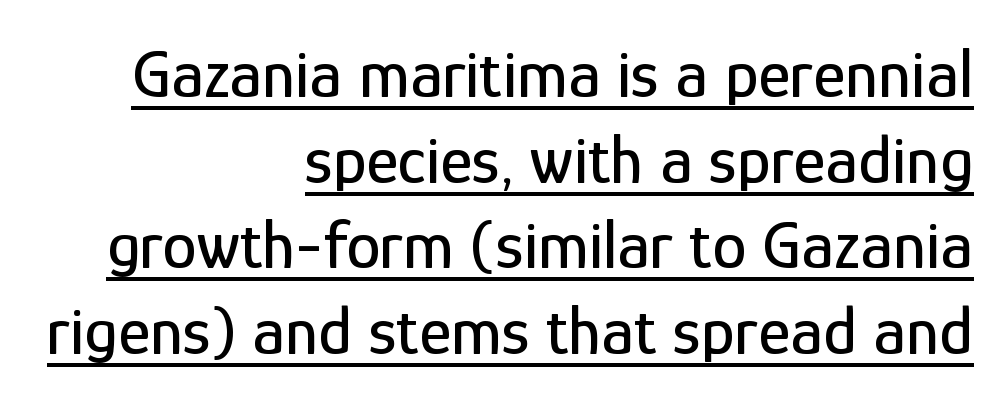
{"serif": "no", "italic": "no", "width": "condensed", "stroke_contrast": "low", "x_height": "medium", "monospaced": "no", "underline": "yes", "align": "right", "line_spacing_ratio": 1.24, "letter_spacing": "normal", "letter_spacing_em": 0.0, "glyph_px": 69}
